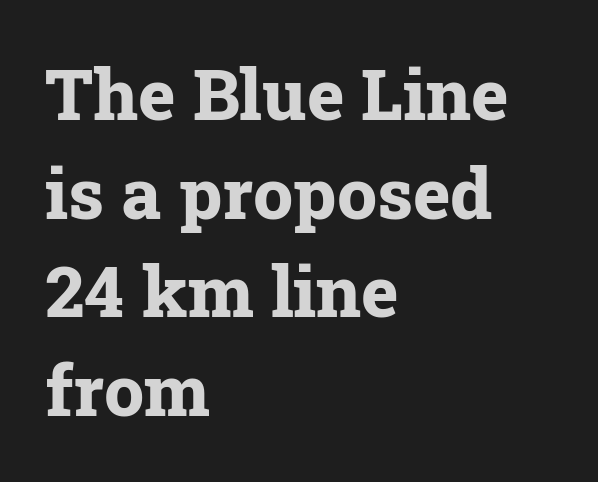
The image shows 71 px bold serif type, upright; set left-aligned, normal line spacing (1.39x), normal letter spacing, not underlined; low stroke contrast and a medium x-height.
